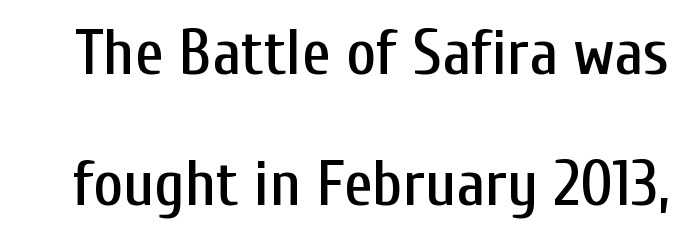
{"serif": "no", "italic": "no", "width": "condensed", "stroke_contrast": "low", "x_height": "medium", "monospaced": "no", "underline": "no", "line_spacing": "loose", "line_spacing_ratio": 2.04, "letter_spacing": "normal", "letter_spacing_em": 0.0, "glyph_px": 64}
